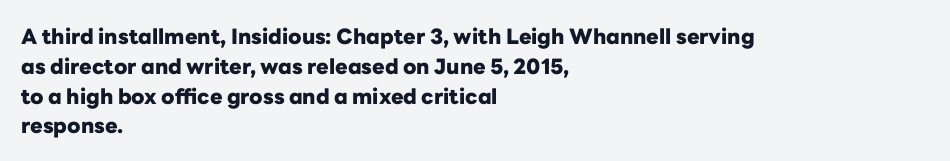
{"italic": "no", "bold": "yes", "underline": "no", "align": "left", "line_spacing": "normal", "line_spacing_ratio": 1.42, "letter_spacing": "normal", "letter_spacing_em": 0.0, "glyph_px": 21}
